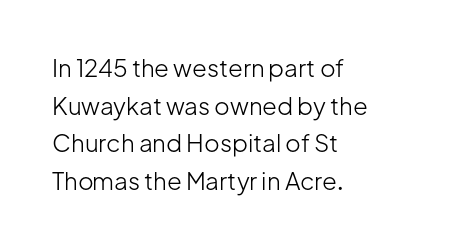
Q: Is the text bold? A: No.
Q: Is the text italic (slanted)? A: No, it is upright.
Q: Is the text underlined? A: No.
Q: How is the paragraph aligned? A: Left-aligned.
Q: Is the spacing between letters normal or unusually wide? A: Normal.
Q: Is the spacing between lines tight, normal or loose? A: Normal.
